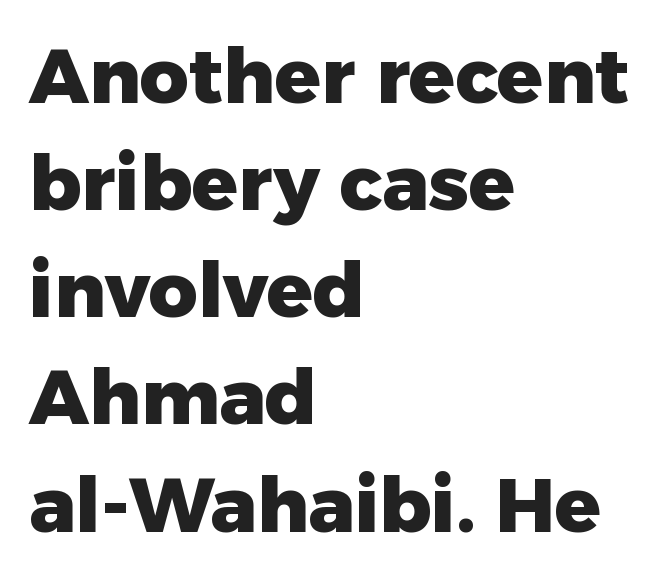
Think of a printed novel: that variable character pitch is what you see here. The text block is weighted toward the left margin, trailing off unevenly rightward. The typeface chosen for these lines omits serifs. The letters stand upright; this is a roman face. The vertical gap from one line to the next is medium. Anything drawn beneath the words? Only blank space.
